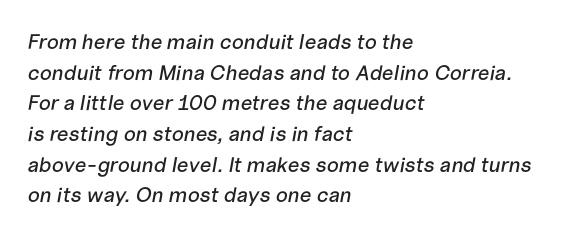
This sample is left-justified, so line endings fall wherever the words run out. The baseline area is clear. If you drew a line through each stem, it would be angled. Vertical spacing — default. The gaps between neighbouring characters are ordinary and unremarkable.
